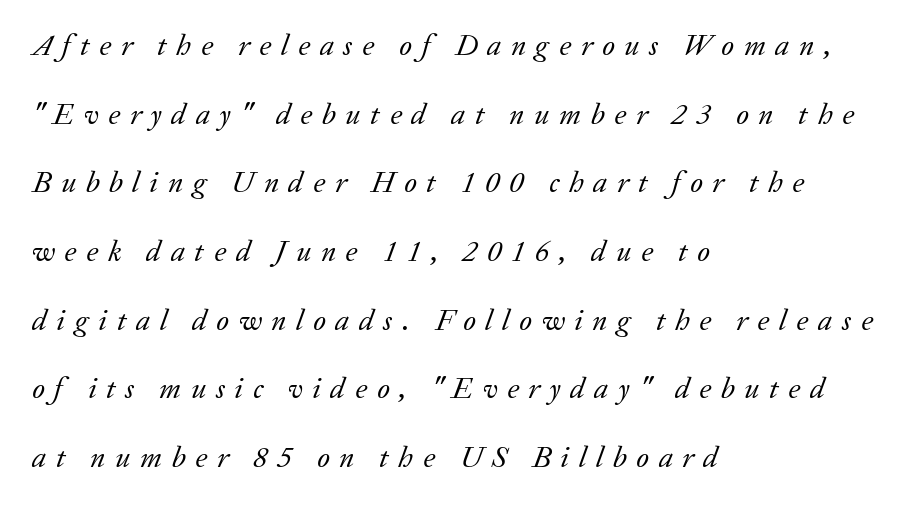
The image shows 30 px regular-weight serif type, italic (leaning right); set left-aligned, loose line spacing (2.29x), unusually wide letter spacing (+0.32 em), not underlined; low stroke contrast and a medium x-height.
